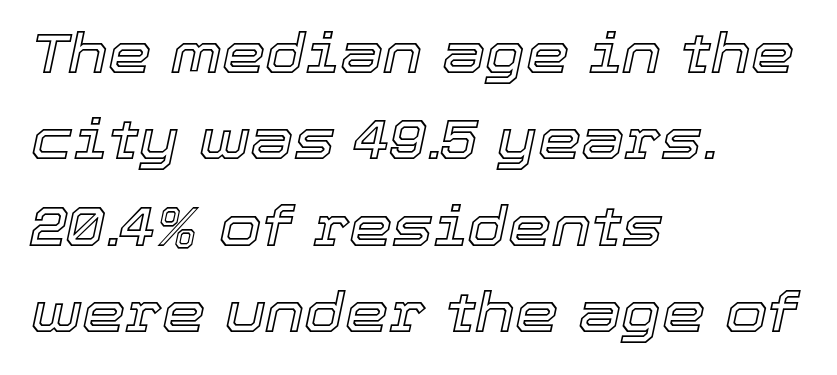
Look at the tracking — it's just the regular setting, nothing added. This block has exactly the height ordinary leading produces. Clear beneath every line of the passage. Horizontally, the lines are justified to the leading edge only. Posture: slanted.
